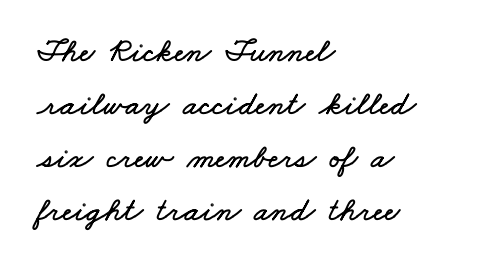
The letterforms sit shoulder to shoulder at normal distance. The passage shown stacks its lines at a standard gap. Nobody drew a line under any word here. The passage shown is typed in a proportional face where columns would drift. Layout note: lines flush left.
